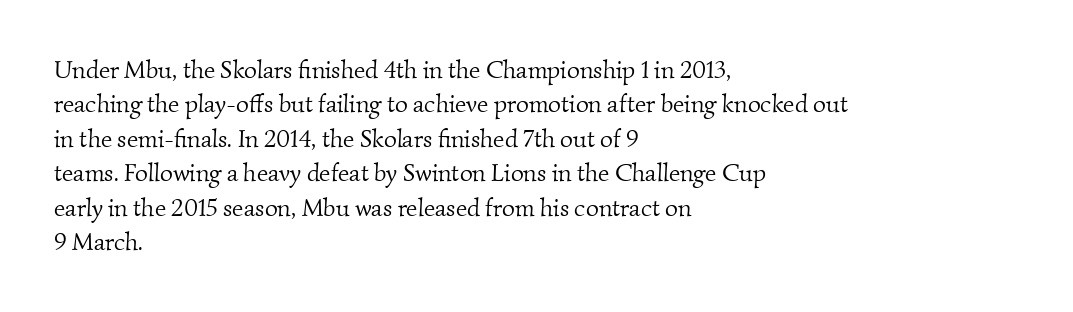
Q: Is the text bold? A: No.
Q: Is the text underlined? A: No.
Q: How is the paragraph aligned? A: Left-aligned.
Q: Is the spacing between letters normal or unusually wide? A: Normal.
Q: Is the spacing between lines tight, normal or loose? A: Normal.
